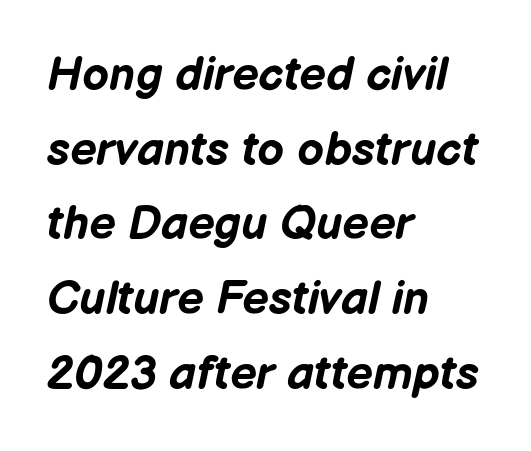
The image shows 47 px bold type, italic (leaning right); set left-aligned, normal line spacing (1.59x), normal letter spacing, not underlined; low stroke contrast and a medium x-height.
